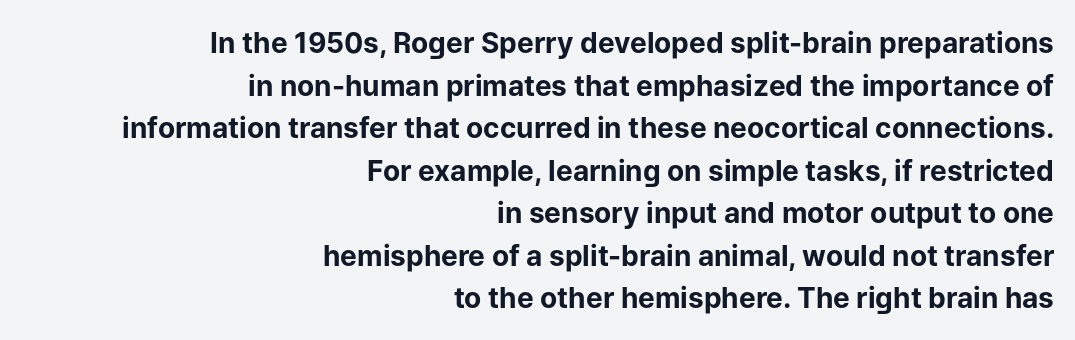
The image shows 28 px bold sans-serif type, upright; set right-aligned, normal line spacing (1.52x), normal letter spacing, not underlined; low stroke contrast and a medium x-height.
